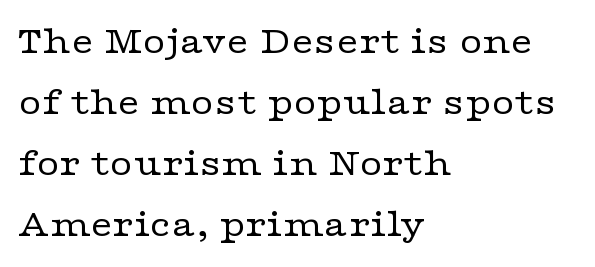
Q: Is the text bold? A: No.
Q: Is the text italic (slanted)? A: No, it is upright.
Q: Is the typeface a serif or a sans-serif typeface? A: Serif.
Q: Is the text underlined? A: No.
Q: How is the paragraph aligned? A: Left-aligned.
Q: Is the spacing between letters normal or unusually wide? A: Normal.
Q: Is the spacing between lines tight, normal or loose? A: Normal.
Q: Width (condensed, normal, or wide)? A: Wide.
Q: Stroke contrast? A: Low.
Q: x-height? A: Medium.
Q: Monospaced? A: No.
